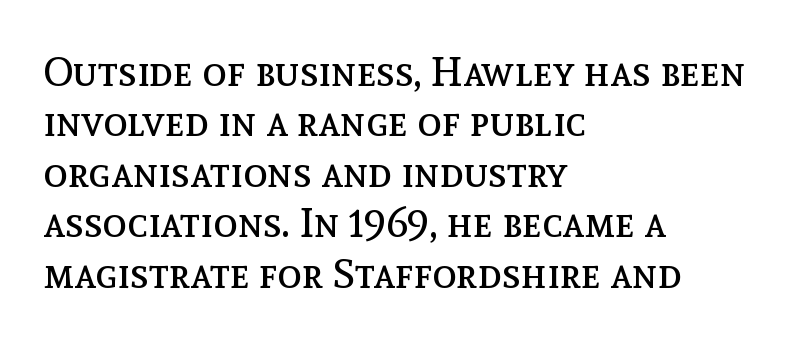
The lettering stays uniformly vertical, giving the passage a roman look. The typesetter chose a ragged-right arrangement here. Stems and bowls with no extra thickness — not bold. Caption: standard tracking, unaltered.
